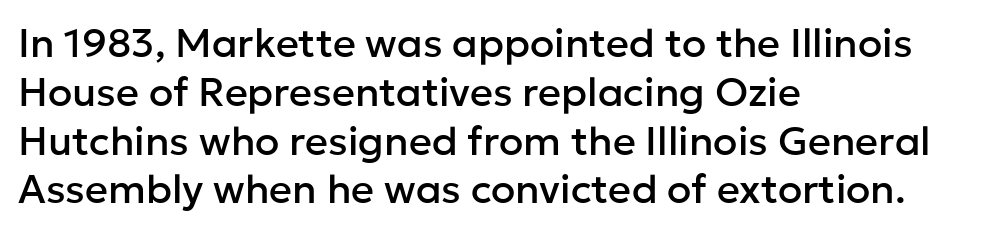
{"serif": "no", "italic": "no", "width": "normal", "stroke_contrast": "low", "x_height": "medium", "monospaced": "no", "underline": "no", "align": "left", "line_spacing_ratio": 1.22, "letter_spacing": "normal", "letter_spacing_em": 0.0, "glyph_px": 40}
